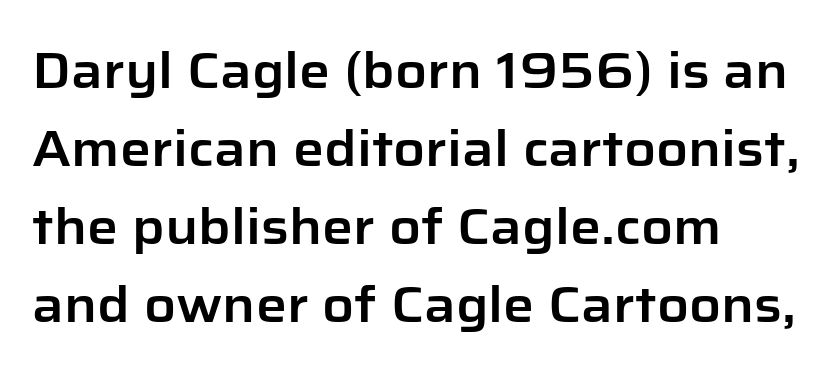
Q: Is the text italic (slanted)? A: No, it is upright.
Q: Is the typeface a serif or a sans-serif typeface? A: Sans-serif.
Q: Is the text underlined? A: No.
Q: How is the paragraph aligned? A: Left-aligned.
Q: Is the spacing between letters normal or unusually wide? A: Normal.
Q: Is the spacing between lines tight, normal or loose? A: Normal.
Q: Width (condensed, normal, or wide)? A: Normal.
Q: Stroke contrast? A: Low.
Q: x-height? A: Medium.
Q: Monospaced? A: No.
